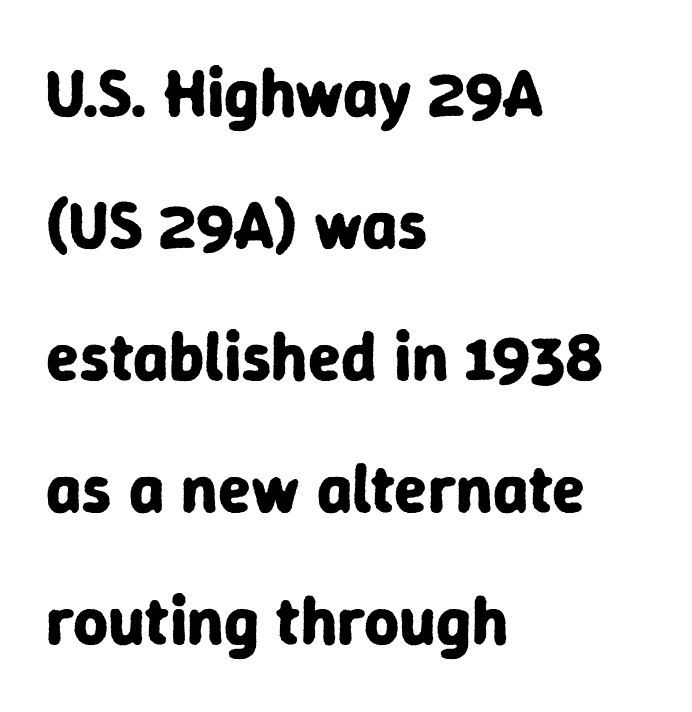
Does the type have serifs? No, each stem ends abruptly. Leading: increased. Chunky letters — that's bold for sure. Short note: letters normally spaced. The space directly below the letters is spotless. Quick note: not italic, upright.
